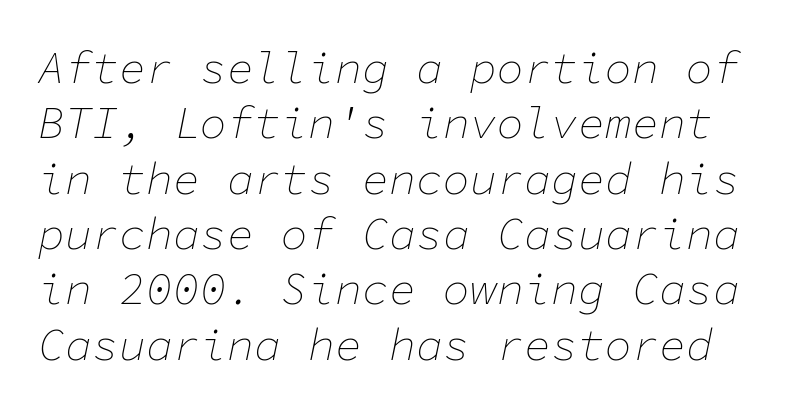
Italic: yes, the glyphs are oblique. The typeface has the unassuming heft of standard copy or less. Spacing verdict: monospaced, one width for all characters. Tracking here is standard; glyphs follow each other at the usual distance.
